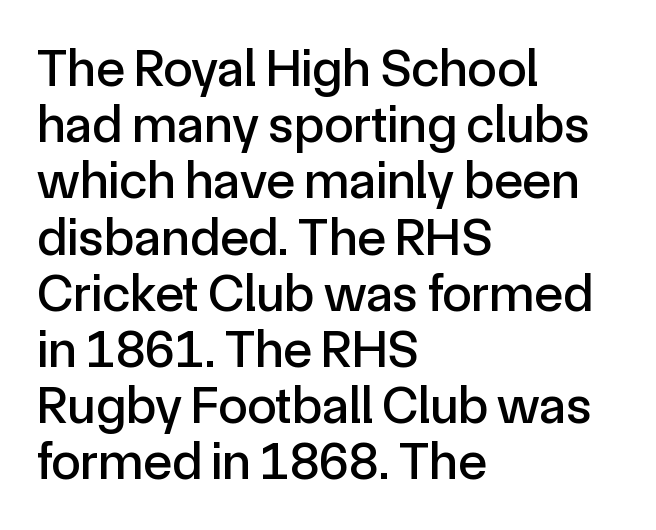
Q: Is the text italic (slanted)? A: No, it is upright.
Q: Is the typeface a serif or a sans-serif typeface? A: Sans-serif.
Q: Is the text underlined? A: No.
Q: How is the paragraph aligned? A: Left-aligned.
Q: Is the spacing between letters normal or unusually wide? A: Normal.
Q: Is the spacing between lines tight, normal or loose? A: Tight.
Q: Width (condensed, normal, or wide)? A: Normal.
Q: x-height? A: Medium.
Q: Monospaced? A: No.
